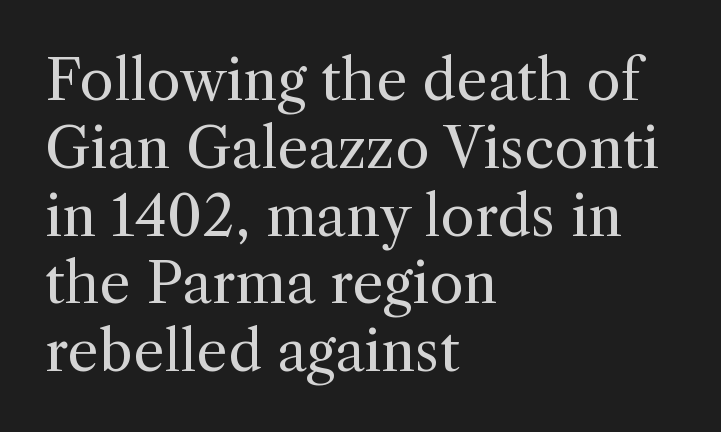
The letterforms sit at book weight or below. You can tell from the footed stems that serif type was used. Tracking value appears to be zero — textbook default spacing. The space directly below the letters is spotless. Does the copy run flush right? No — it runs flush left. The face used here is proportionally spaced, like ordinary book or web type.
